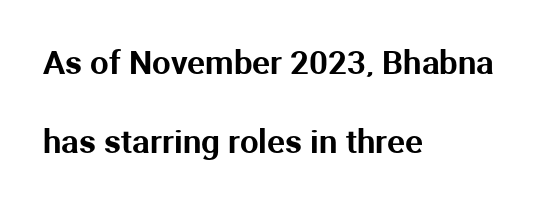
Q: Is the text italic (slanted)? A: No, it is upright.
Q: Is the typeface a serif or a sans-serif typeface? A: Sans-serif.
Q: Is the text underlined? A: No.
Q: How is the paragraph aligned? A: Left-aligned.
Q: Is the spacing between letters normal or unusually wide? A: Normal.
Q: Is the spacing between lines tight, normal or loose? A: Loose.
Q: Width (condensed, normal, or wide)? A: Normal.
Q: Stroke contrast? A: Medium.
Q: x-height? A: Medium.
Q: Monospaced? A: No.
